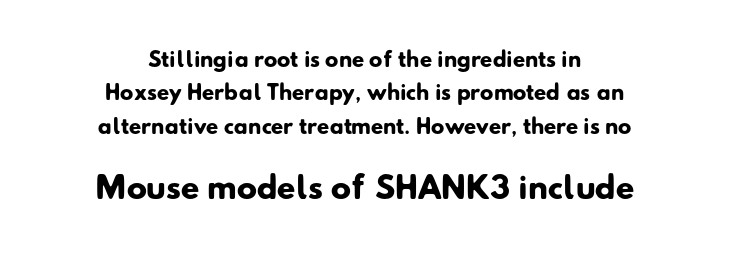
The image shows 30 px heavy sans-serif type; set centered, normal line spacing (1.67x), normal letter spacing, not underlined; the second (bottom) block is 1.5x larger; low stroke contrast and a small x-height.
